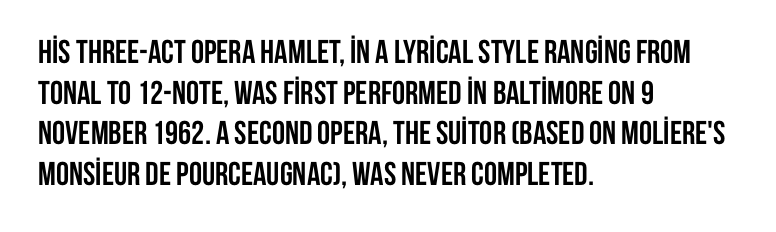
Q: Is the text bold? A: Yes.
Q: Is the text italic (slanted)? A: No, it is upright.
Q: Is the typeface a serif or a sans-serif typeface? A: Sans-serif.
Q: Is the text underlined? A: No.
Q: How is the paragraph aligned? A: Left-aligned.
Q: Is the spacing between letters normal or unusually wide? A: Normal.
Q: Width (condensed, normal, or wide)? A: Condensed.
Q: Stroke contrast? A: Low.
Q: x-height? A: Large.
Q: Monospaced? A: No.
